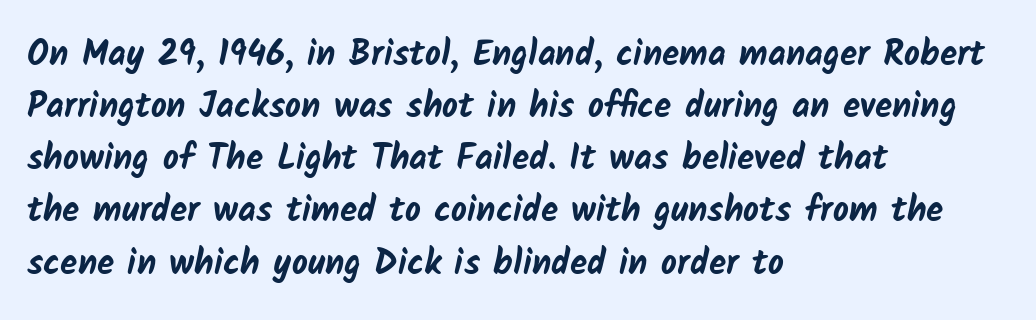
Q: Is the text bold? A: Yes.
Q: Is the typeface a serif or a sans-serif typeface? A: Sans-serif.
Q: Is the text underlined? A: No.
Q: How is the paragraph aligned? A: Left-aligned.
Q: Is the spacing between letters normal or unusually wide? A: Normal.
Q: Is the spacing between lines tight, normal or loose? A: Normal.
Q: Width (condensed, normal, or wide)? A: Normal.
Q: Stroke contrast? A: Low.
Q: x-height? A: Medium.
Q: Monospaced? A: No.
